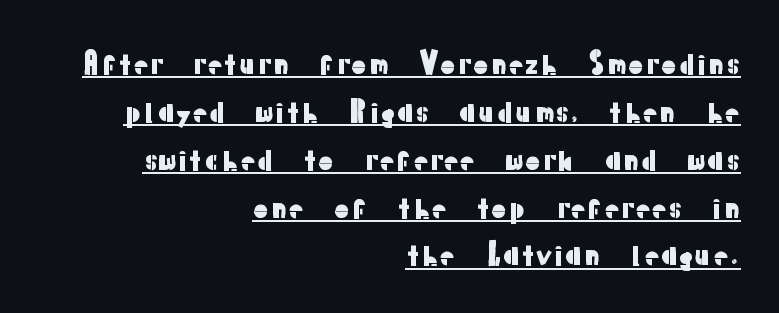
{"serif": "no", "italic": "no", "width": "normal", "stroke_contrast": "low", "x_height": "medium", "monospaced": "no", "underline": "yes", "align": "right", "line_spacing": "normal", "line_spacing_ratio": 1.65, "letter_spacing": "normal", "letter_spacing_em": 0.0, "glyph_px": 29}
